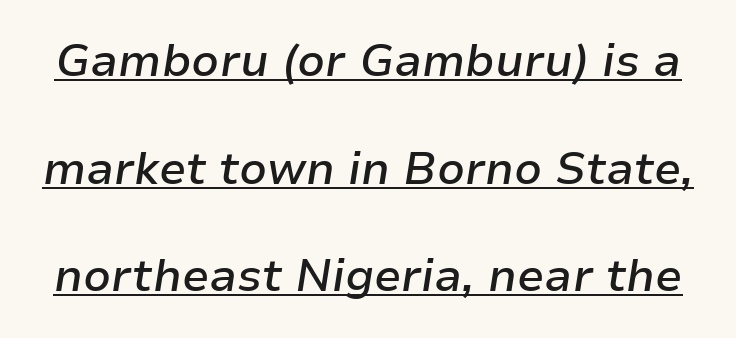
Underlining? Definitely there. In terms of weight, the rendering is demibold, just under bold. This sample has the flowing, uneven cadence of proportional lettering. The passage shown stacks its lines with a broad gap. The specimen reads as italic at a glance.
